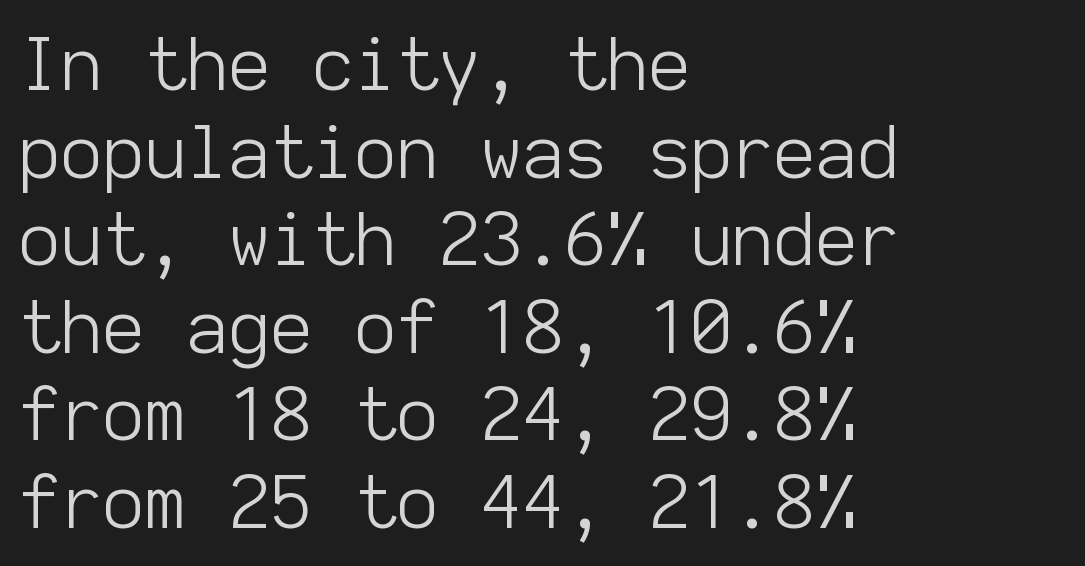
{"serif": "no", "italic": "no", "bold": "no", "weight": "light", "width": "normal", "stroke_contrast": "low", "x_height": "medium", "monospaced": "yes", "underline": "no", "align": "left", "line_spacing_ratio": 1.2, "letter_spacing": "normal", "letter_spacing_em": 0.0, "glyph_px": 73}
